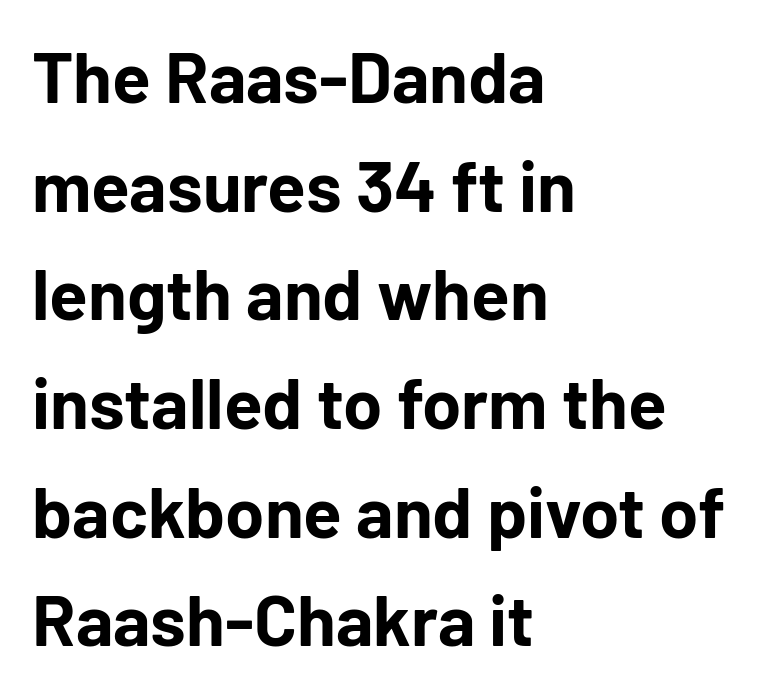
The face used here is a sans, in the tradition of grotesques and geometrics. The glyphs have the mass of a bold cut. Beneath every word, the page is bare. The rendering uses natural spacing where letterforms have individual widths. The rendering uses a moderate line-height, typical for paragraphs. The lines are quadded left.
